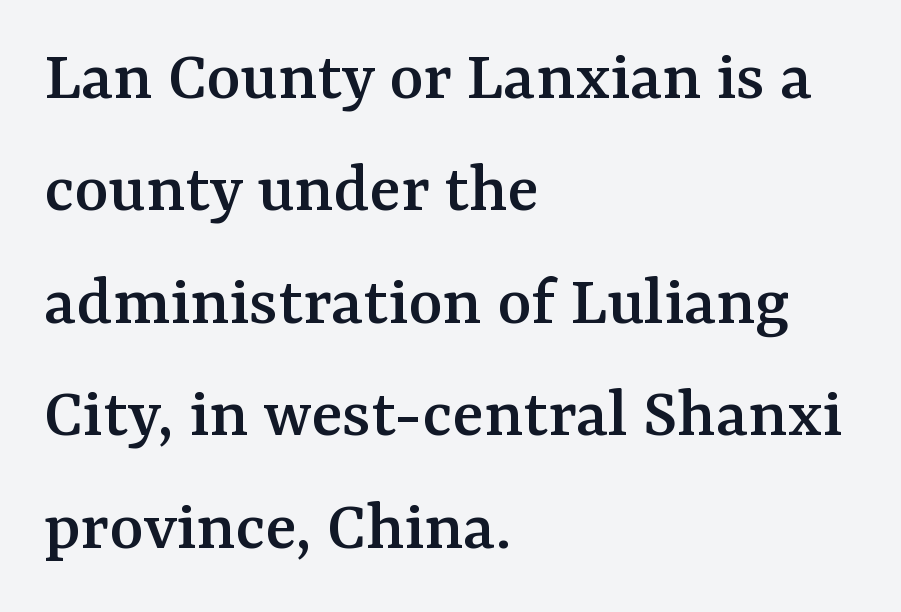
{"serif": "yes", "italic": "no", "width": "normal", "stroke_contrast": "medium", "x_height": "medium", "monospaced": "no", "underline": "no", "align": "left", "line_spacing": "normal", "line_spacing_ratio": 1.54, "letter_spacing": "normal", "letter_spacing_em": 0.0, "glyph_px": 73}
